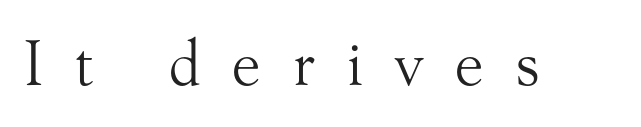
{"serif": "yes", "italic": "no", "bold": "no", "weight": "light", "width": "normal", "stroke_contrast": "medium", "x_height": "small", "monospaced": "no", "underline": "no", "letter_spacing": "wide", "letter_spacing_em": 0.5, "glyph_px": 62}
